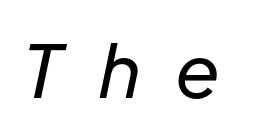
The image shows 72 px regular-weight type, italic (leaning right); set unusually wide letter spacing (+0.48 em), not underlined; low stroke contrast and a medium x-height.
